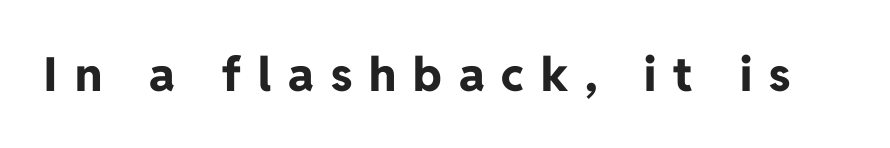
Q: Is the text bold? A: Yes.
Q: Is the text italic (slanted)? A: No, it is upright.
Q: Is the typeface a serif or a sans-serif typeface? A: Sans-serif.
Q: Is the text underlined? A: No.
Q: Is the spacing between letters normal or unusually wide? A: Unusually wide.
Q: Width (condensed, normal, or wide)? A: Normal.
Q: Stroke contrast? A: Low.
Q: x-height? A: Medium.
Q: Monospaced? A: No.
